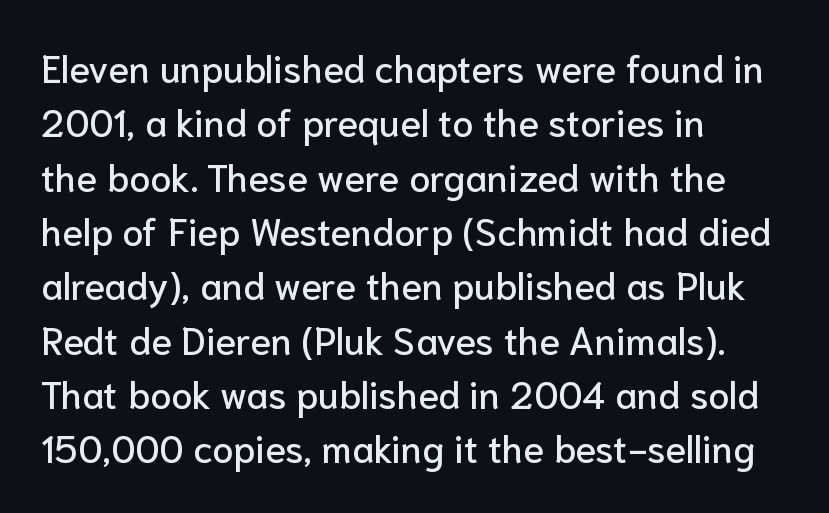
The image shows 38 px sans-serif type, upright; set left-aligned, normal line spacing (1.43x), normal letter spacing, not underlined; low stroke contrast and a medium x-height.
